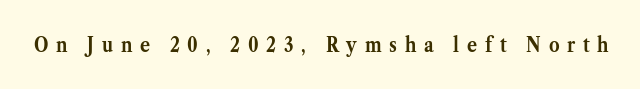
The image shows 21 px bold type, upright; set unusually wide letter spacing (+0.37 em), not underlined.
